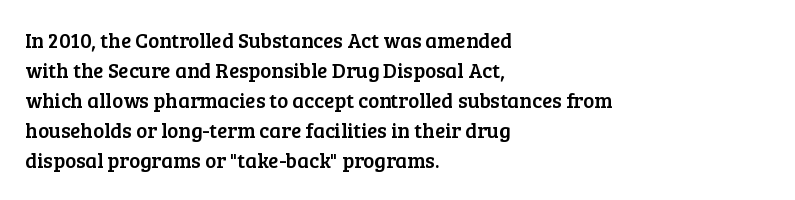
Q: Is the text italic (slanted)? A: No, it is upright.
Q: Is the text underlined? A: No.
Q: How is the paragraph aligned? A: Left-aligned.
Q: Is the spacing between letters normal or unusually wide? A: Normal.
Q: Is the spacing between lines tight, normal or loose? A: Normal.
